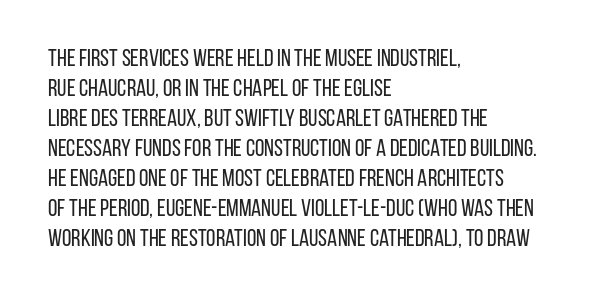
Q: Is the text bold? A: No.
Q: Is the text italic (slanted)? A: No, it is upright.
Q: Is the text underlined? A: No.
Q: How is the paragraph aligned? A: Left-aligned.
Q: Is the spacing between letters normal or unusually wide? A: Normal.
Q: Is the spacing between lines tight, normal or loose? A: Normal.
